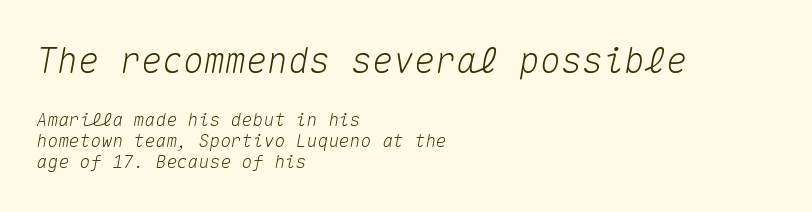
Q: Is the text italic (slanted)? A: Yes, it leans right by about 10 degrees.
Q: Is the text underlined? A: No.
Q: How is the paragraph aligned? A: Left-aligned.
Q: Is the spacing between letters normal or unusually wide? A: Normal.
Q: Which block of text is set in a larger size, the first (top) or the second (bottom)? A: The first (top) one.
Q: Width (condensed, normal, or wide)? A: Normal.
Q: Stroke contrast? A: Medium.
Q: x-height? A: Medium.
Q: Monospaced? A: Yes.
